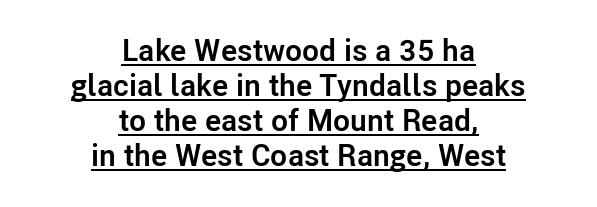
Typeset on center — no edge is straight. The letters advance in unequal steps, a hallmark of proportional type. These lines huddle together more closely than default settings would place them. Font category for this specimen: sans-serif.
